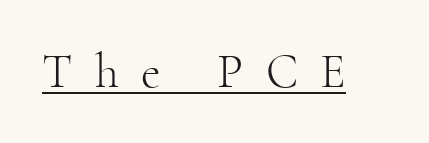
Q: Is the text bold? A: No.
Q: Is the text italic (slanted)? A: No, it is upright.
Q: Is the typeface a serif or a sans-serif typeface? A: Serif.
Q: Is the text underlined? A: Yes.
Q: Is the spacing between letters normal or unusually wide? A: Unusually wide.
Q: Width (condensed, normal, or wide)? A: Normal.
Q: Stroke contrast? A: High.
Q: x-height? A: Small.
Q: Monospaced? A: No.
